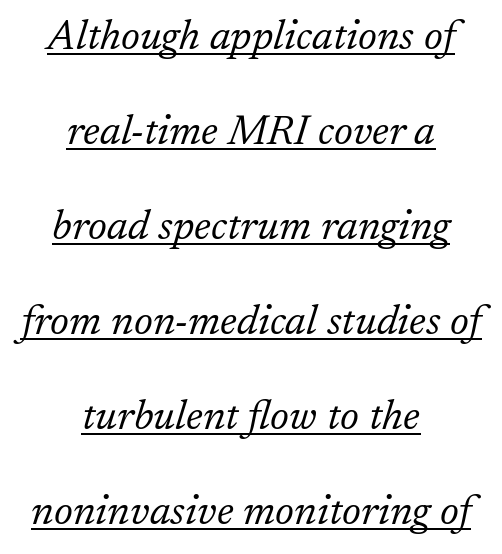
Emphasis-style slanted type is in use. Nothing unusual about the tracking: characters are spaced as the font intends. Heaviness? Minimal to ordinary, like unemphasized prose. The sample's only ornament is a line tracing under the words. Note the varied advance widths — an 'i' is clearly narrower than an 'm'. Quick note: interline space is abundant.
